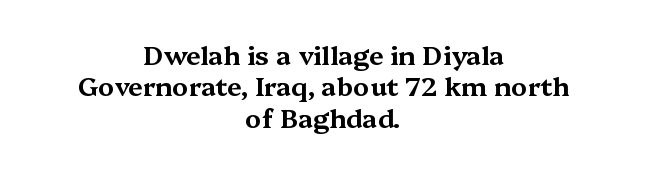
The image shows 26 px text type, upright; set centered, line spacing 1.21x, normal letter spacing, not underlined.
